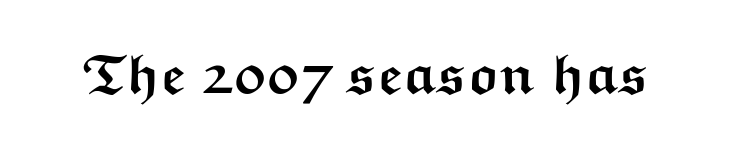
{"serif": "no", "italic": "no", "bold": "yes", "weight": "semibold", "width": "wide", "stroke_contrast": "medium", "x_height": "medium", "monospaced": "no", "underline": "no", "letter_spacing": "normal", "letter_spacing_em": 0.0, "glyph_px": 56}
